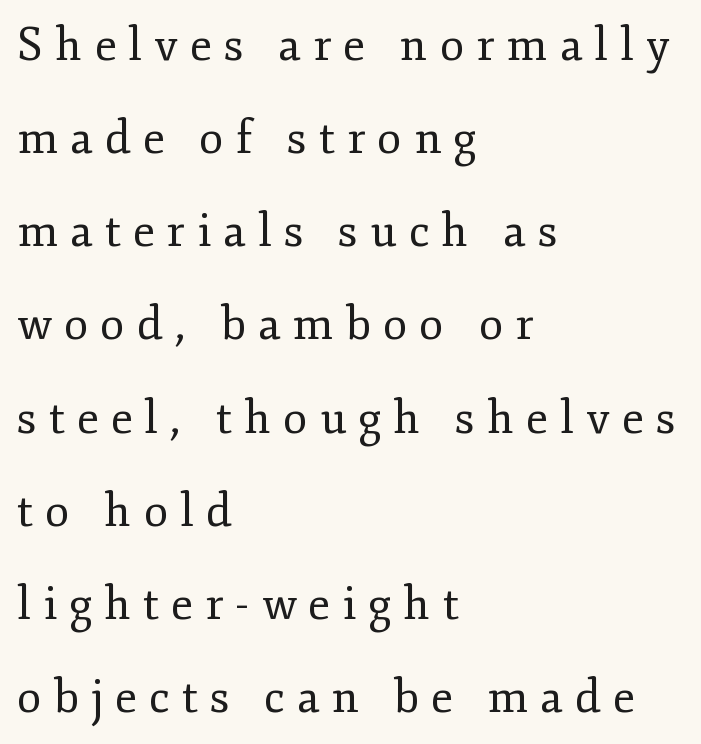
{"serif": "yes", "italic": "no", "bold": "no", "weight": "regular", "width": "normal", "stroke_contrast": "low", "x_height": "small", "monospaced": "no", "underline": "no", "align": "left", "line_spacing": "loose", "line_spacing_ratio": 2.07, "letter_spacing": "wide", "letter_spacing_em": 0.27, "glyph_px": 45}
